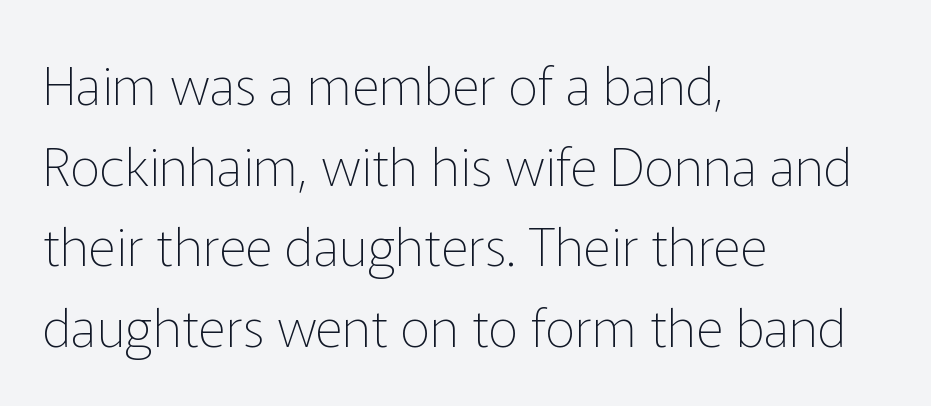
Q: Is the text bold? A: No.
Q: Is the text italic (slanted)? A: No, it is upright.
Q: Is the typeface a serif or a sans-serif typeface? A: Sans-serif.
Q: Is the text underlined? A: No.
Q: How is the paragraph aligned? A: Left-aligned.
Q: Is the spacing between letters normal or unusually wide? A: Normal.
Q: Is the spacing between lines tight, normal or loose? A: Normal.
Q: Width (condensed, normal, or wide)? A: Normal.
Q: Stroke contrast? A: Low.
Q: x-height? A: Medium.
Q: Monospaced? A: No.
